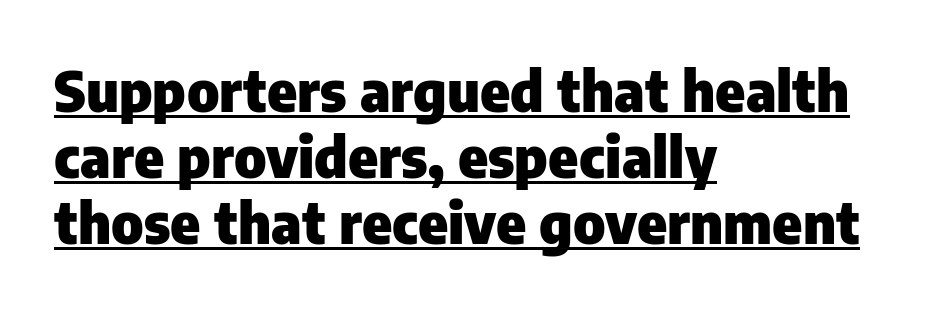
I'd call this a sans setting — the letters go barefoot. The glyphs are accompanied by a horizontal stroke just below them. Every row of glyphs begins at an identical x-position on the left. Compared with typical body copy, the letter spacing here is the same.
